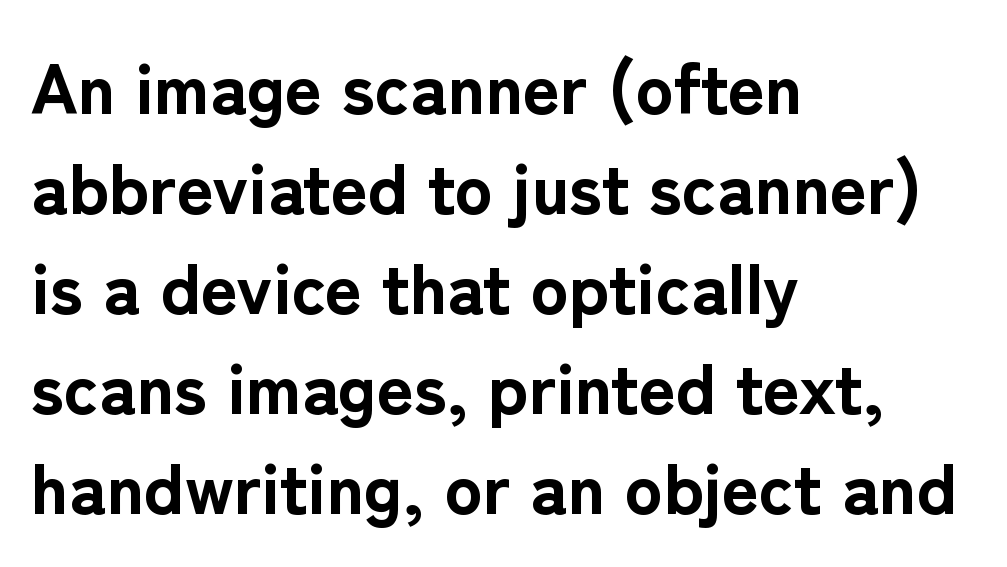
Letterform terminals end flat and unadorned throughout the passage. Unmarked baselines from the first word to the last. You could call the tracking neutral — neither tight nor loose. Upright lettering throughout.
